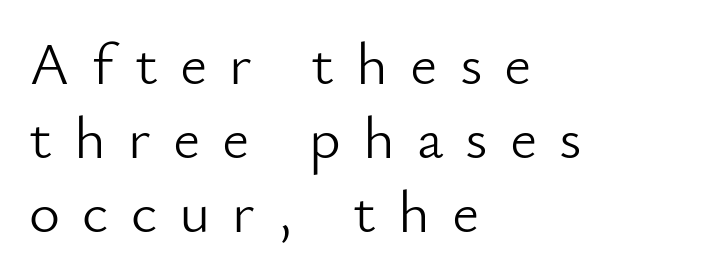
The image shows 60 px light sans-serif type, upright; set left-aligned, line spacing 1.23x, unusually wide letter spacing (+0.37 em), not underlined; low stroke contrast and a small x-height.
